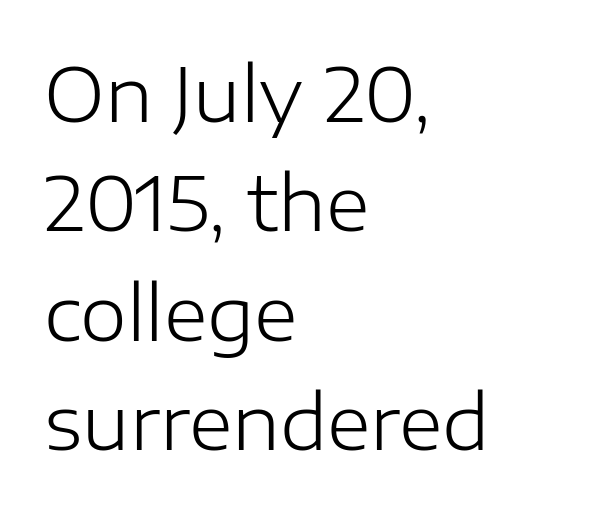
{"serif": "no", "italic": "no", "bold": "no", "weight": "light", "width": "normal", "stroke_contrast": "low", "x_height": "medium", "monospaced": "no", "underline": "no", "align": "left", "line_spacing": "normal", "line_spacing_ratio": 1.46, "letter_spacing": "normal", "letter_spacing_em": 0.0, "glyph_px": 75}
